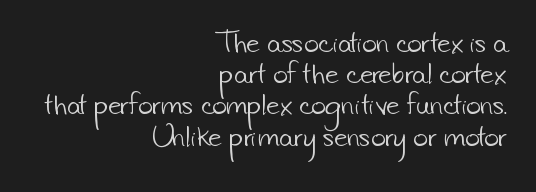
The image shows 25 px text type; set right-aligned, normal line spacing (1.25x), normal letter spacing, not underlined.
